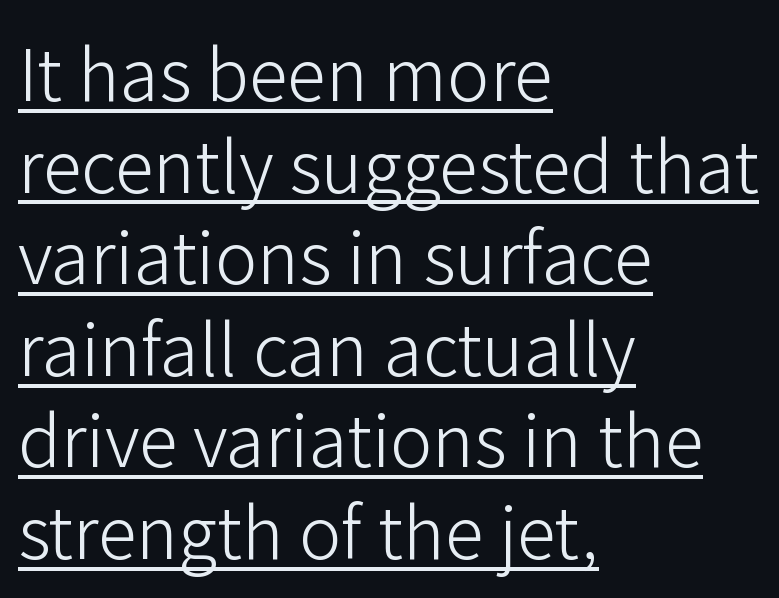
The rag falls on the right side of this text block. No feet cap the strokes, marking this as sans-serif type. The passage shown has conventional tracking throughout. The rows are spaced the way most documents space them.
